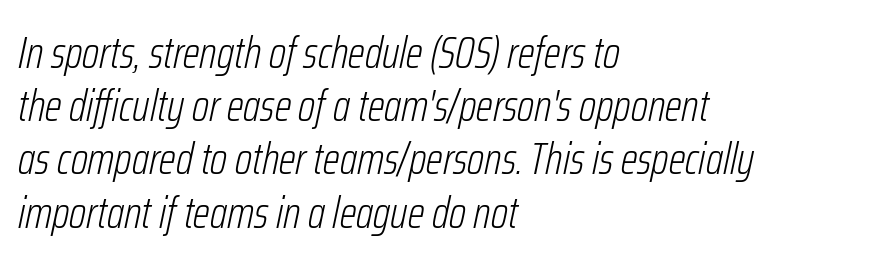
Stems here are at most as thick as an everyday book face. The letters advance in unequal steps, a hallmark of proportional type. A bare baseline throughout the passage. Honestly, the letter spacing is just normal — you wouldn't notice it. These lines are set flush left with a ragged right edge. Observe the lean: these are italic letterforms.
